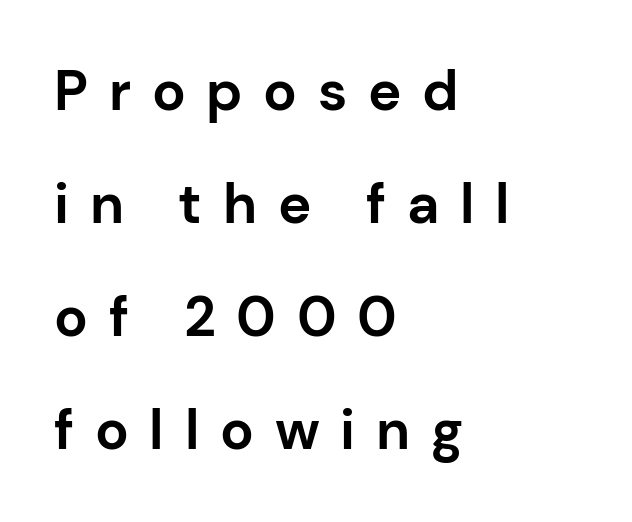
Q: Is the text bold? A: Yes.
Q: Is the text italic (slanted)? A: No, it is upright.
Q: Is the typeface a serif or a sans-serif typeface? A: Sans-serif.
Q: Is the text underlined? A: No.
Q: How is the paragraph aligned? A: Left-aligned.
Q: Is the spacing between letters normal or unusually wide? A: Unusually wide.
Q: Is the spacing between lines tight, normal or loose? A: Loose.
Q: Width (condensed, normal, or wide)? A: Normal.
Q: Stroke contrast? A: Low.
Q: x-height? A: Medium.
Q: Monospaced? A: No.
